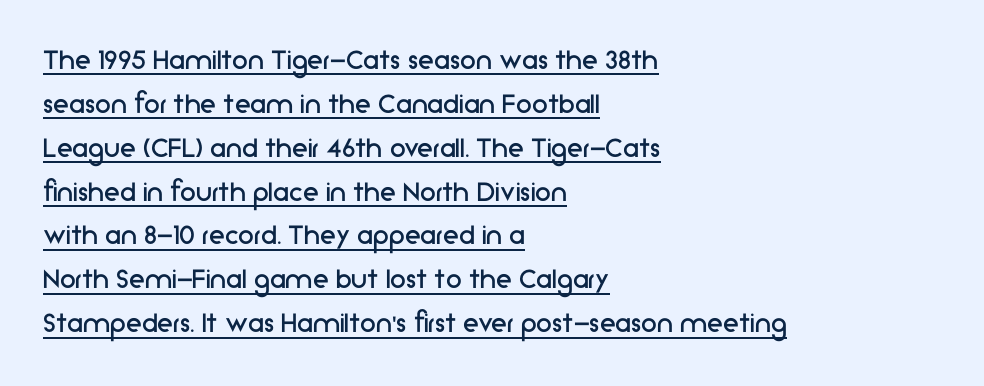
{"serif": "no", "italic": "no", "bold": "no", "weight": "regular", "width": "normal", "stroke_contrast": "low", "x_height": "medium", "monospaced": "no", "underline": "yes", "align": "left", "line_spacing": "normal", "line_spacing_ratio": 1.37, "letter_spacing": "normal", "letter_spacing_em": 0.0, "glyph_px": 32}
